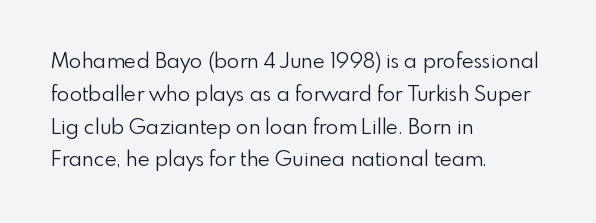
Upright lettering throughout. The rows are spaced the way most documents space them. These lines stack with their left ends in a neat column. The space beneath each line is pristine and unruled. This sample uses plain, unmodified letter spacing. Stem width sits at or under what a default text font uses.
